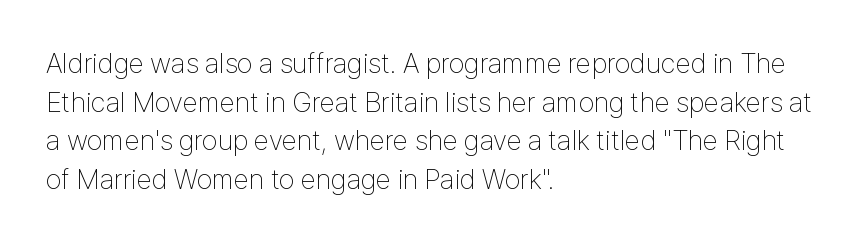
Rule under the text: the space is simply empty. Horizontally, the lines are justified to the leading edge only. You can tell it's not italic because the verticals are truly vertical. Each letter keeps its own natural width here, so spacing adapts to shape.
